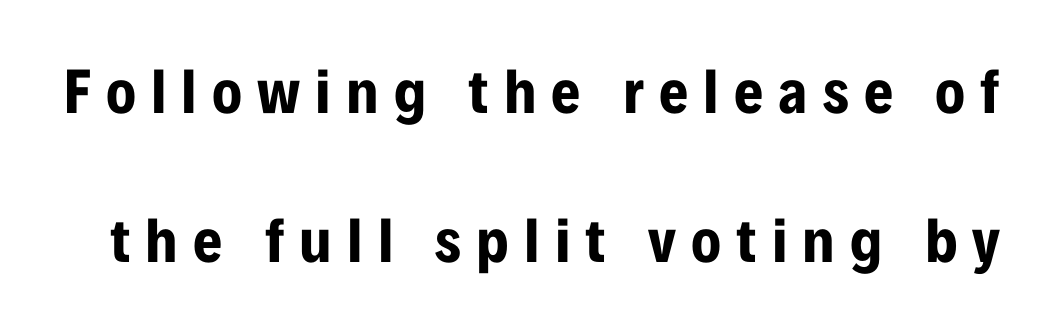
The image shows 63 px bold, condensed sans-serif type, upright; set loose line spacing (2.37x), unusually wide letter spacing (+0.24 em), not underlined; low stroke contrast and a medium x-height.
